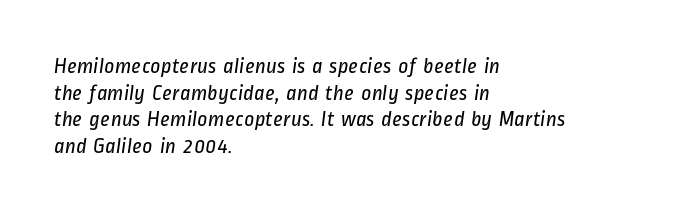
{"bold": "no", "underline": "no", "align": "left", "line_spacing_ratio": 1.21, "letter_spacing": "normal", "letter_spacing_em": 0.0, "glyph_px": 22}
